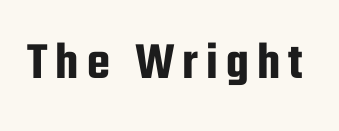
The image shows 53 px condensed sans-serif type, upright; set not underlined; low stroke contrast and a medium x-height.
